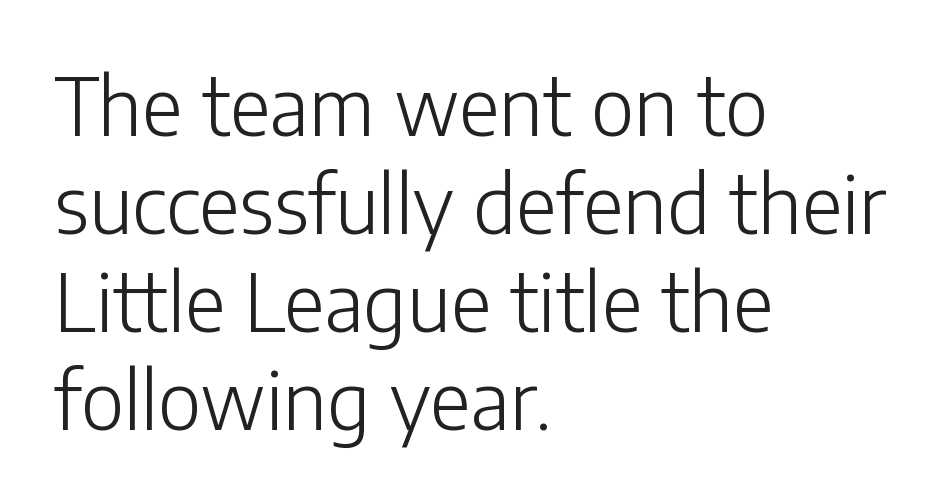
The strip under each line holds only bare page. The paragraph has a hard left edge and a soft right edge. Font category for this specimen: sans-serif. Words appear dense and cohesive because spacing is normal.
